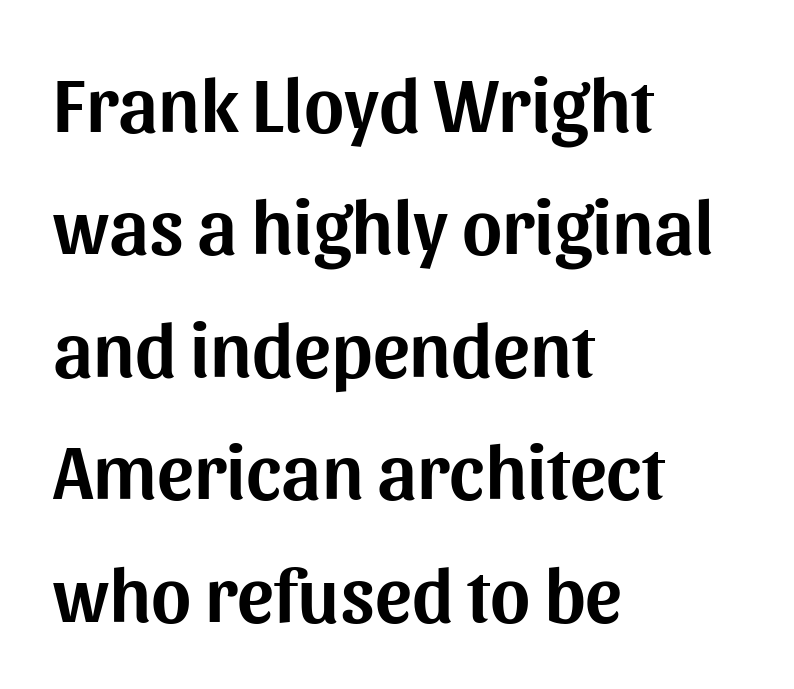
The image shows 77 px sans-serif type, upright; set left-aligned, normal line spacing (1.59x), normal letter spacing, not underlined; medium stroke contrast and a medium x-height.
